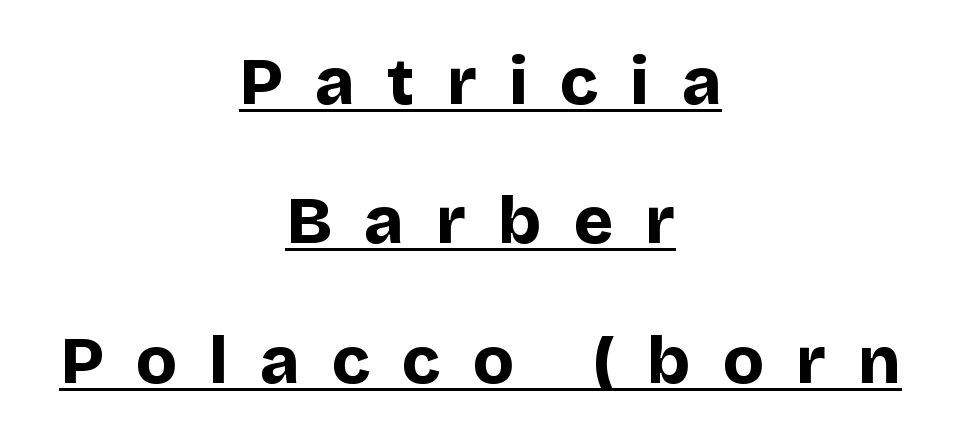
Examine the stroke ends and you'll find no serifs. The passage shown is emphatically bold. A student would call this center alignment; a typographer would say set centered. Is there any slant? The stems are plumb. Is there much room between lines? Yes — plenty of vertical air separates them. Tracking here is generous; glyphs stand well apart from one another.
